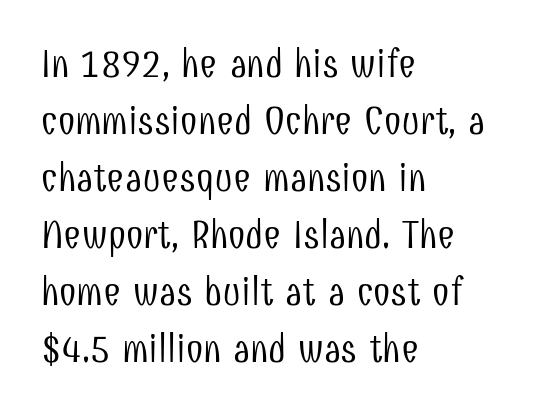
{"serif": "no", "italic": "no", "bold": "no", "weight": "light", "width": "condensed", "stroke_contrast": "low", "x_height": "medium", "monospaced": "no", "underline": "no", "align": "left", "line_spacing": "normal", "line_spacing_ratio": 1.46, "letter_spacing": "normal", "letter_spacing_em": 0.0, "glyph_px": 39}
